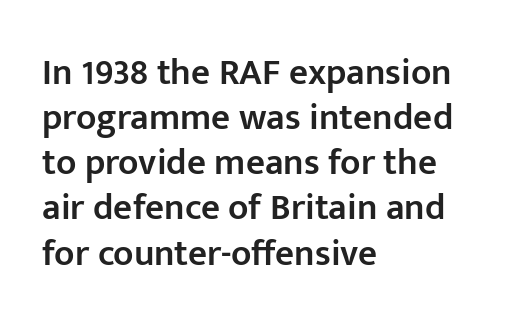
Varying glyph widths throughout — classic text-font behaviour. The type family on display is of the sans-serif kind. Posture: upright roman. No word sits above an underline. Each glyph is drawn with semibold strokes, heavier than normal yet not fully bold.
